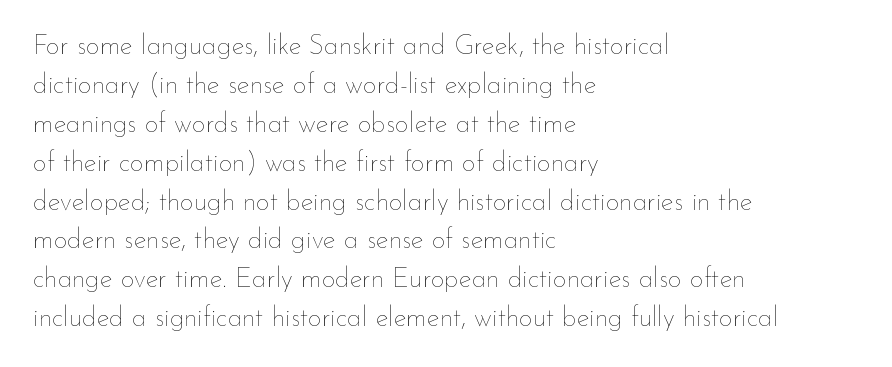
Q: Is the text bold? A: No.
Q: Is the text italic (slanted)? A: No, it is upright.
Q: Is the text underlined? A: No.
Q: How is the paragraph aligned? A: Left-aligned.
Q: Is the spacing between letters normal or unusually wide? A: Normal.
Q: Is the spacing between lines tight, normal or loose? A: Normal.
